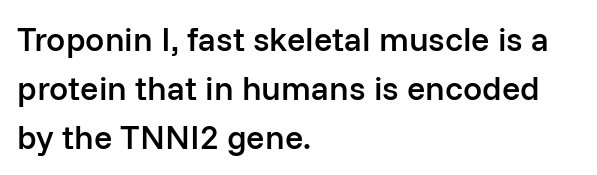
The image shows 34 px semibold sans-serif type, upright; set left-aligned, normal line spacing (1.44x), normal letter spacing, not underlined; low stroke contrast and a medium x-height.
